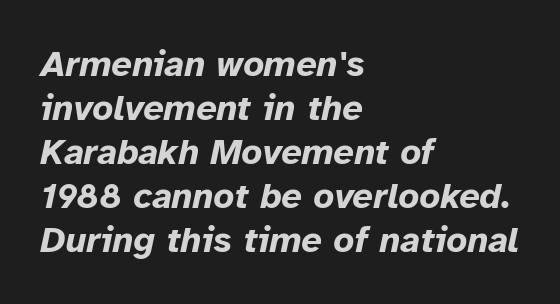
Q: Is the text bold? A: Yes.
Q: Is the text italic (slanted)? A: Yes, it leans right by about 12 degrees.
Q: Is the text underlined? A: No.
Q: How is the paragraph aligned? A: Left-aligned.
Q: Is the spacing between letters normal or unusually wide? A: Normal.
Q: Width (condensed, normal, or wide)? A: Normal.
Q: Stroke contrast? A: Low.
Q: x-height? A: Medium.
Q: Monospaced? A: No.
